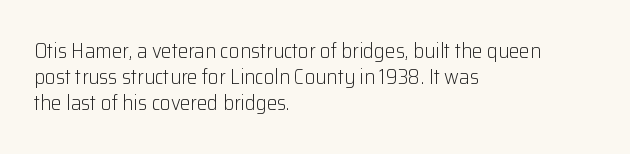
{"italic": "no", "bold": "no", "underline": "no", "align": "left", "line_spacing_ratio": 1.23, "letter_spacing": "normal", "letter_spacing_em": 0.0, "glyph_px": 21}
